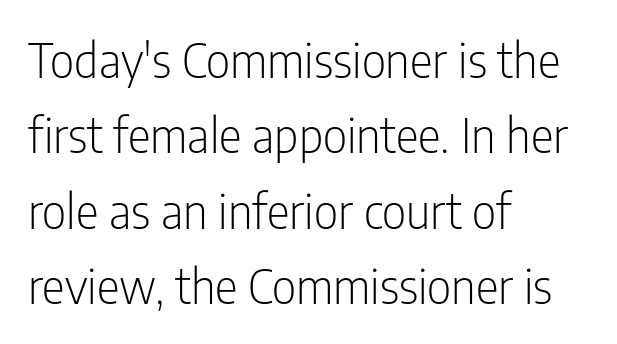
This rendering uses left alignment, leaving the right contour irregular. The type family on display is of the sans-serif kind. Lines of text with bare space underneath. Heaviness? Minimal to ordinary, like unemphasized prose.
